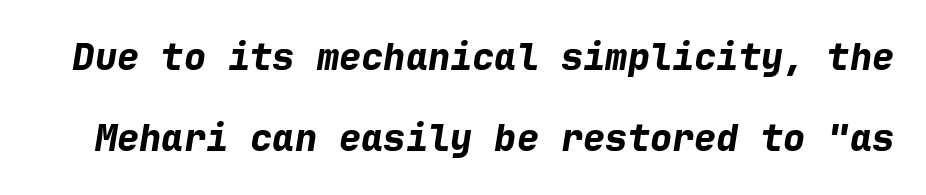
The letterforms sit shoulder to shoulder at normal distance. Quick note: italic. Spacing verdict: monospaced, one width for all characters. These words are printed bold, with thick strokes throughout. Students, observe: this is what heavily led, spacious text looks like. The string is rendered with underlining switched off.
